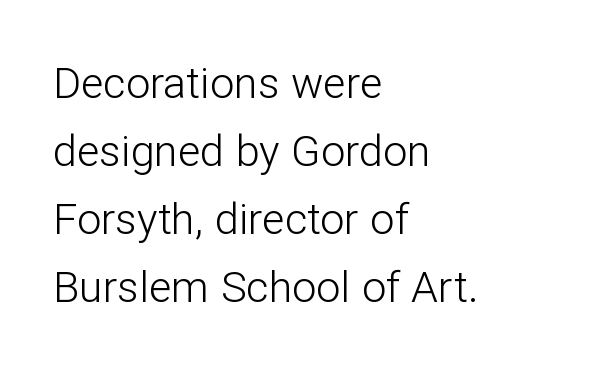
The image shows 43 px light sans-serif type, upright; set left-aligned, normal line spacing (1.58x), normal letter spacing, not underlined; low stroke contrast and a medium x-height.
